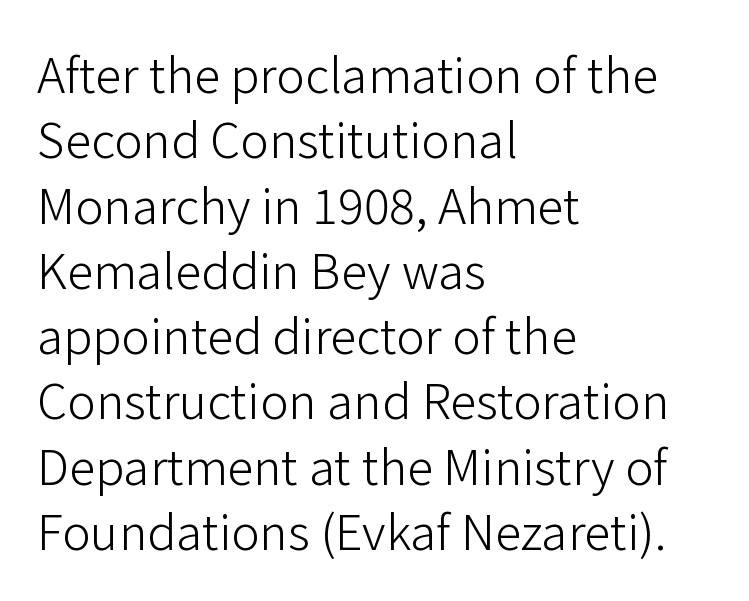
The image shows 48 px light sans-serif type, upright; set left-aligned, normal line spacing (1.36x), normal letter spacing, not underlined; low stroke contrast and a medium x-height.
